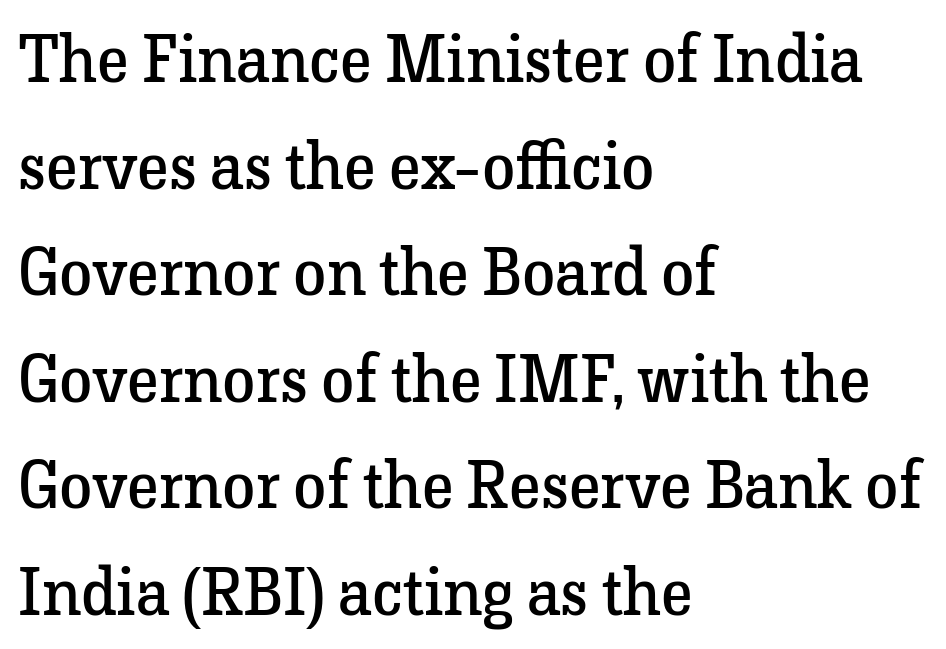
Q: Is the text bold? A: No.
Q: Is the text italic (slanted)? A: No, it is upright.
Q: Is the typeface a serif or a sans-serif typeface? A: Serif.
Q: Is the text underlined? A: No.
Q: How is the paragraph aligned? A: Left-aligned.
Q: Is the spacing between letters normal or unusually wide? A: Normal.
Q: Is the spacing between lines tight, normal or loose? A: Normal.
Q: Width (condensed, normal, or wide)? A: Normal.
Q: Stroke contrast? A: Low.
Q: x-height? A: Medium.
Q: Monospaced? A: No.
